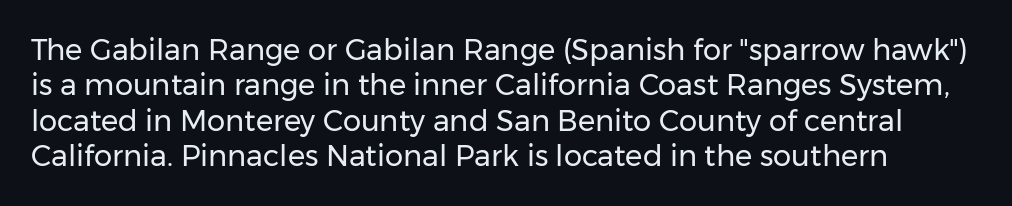
Q: Is the text bold? A: No.
Q: Is the text italic (slanted)? A: No, it is upright.
Q: Is the typeface a serif or a sans-serif typeface? A: Sans-serif.
Q: Is the text underlined? A: No.
Q: Is the spacing between letters normal or unusually wide? A: Normal.
Q: Width (condensed, normal, or wide)? A: Normal.
Q: Stroke contrast? A: Low.
Q: x-height? A: Medium.
Q: Monospaced? A: No.
